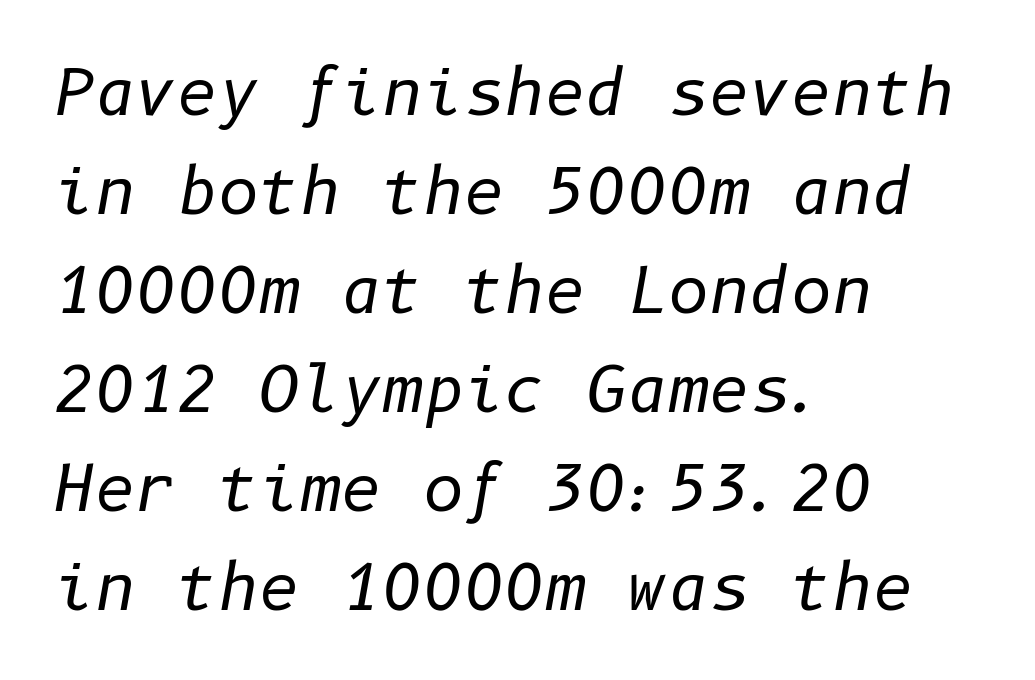
Q: Is the text bold? A: No.
Q: Is the text italic (slanted)? A: Yes, it leans right by about 10 degrees.
Q: Is the text underlined? A: No.
Q: How is the paragraph aligned? A: Left-aligned.
Q: Is the spacing between letters normal or unusually wide? A: Normal.
Q: Is the spacing between lines tight, normal or loose? A: Normal.
Q: Width (condensed, normal, or wide)? A: Normal.
Q: Stroke contrast? A: Low.
Q: x-height? A: Medium.
